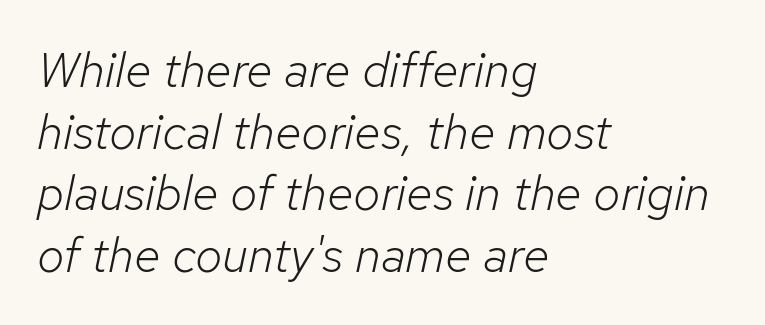
{"italic": "yes", "lean": "right", "slant_degrees": 12, "bold": "no", "weight": "light", "width": "normal", "stroke_contrast": "low", "x_height": "medium", "monospaced": "no", "underline": "no", "align": "left", "line_spacing": "normal", "line_spacing_ratio": 1.26, "letter_spacing": "normal", "letter_spacing_em": 0.0, "glyph_px": 49}
